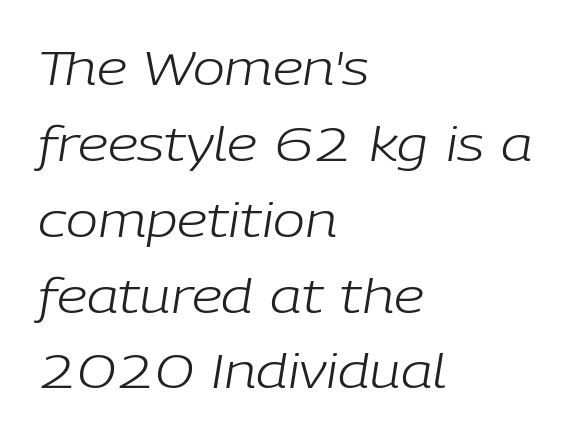
The image shows 48 px light type, italic (leaning right); set left-aligned, normal line spacing (1.58x), normal letter spacing, not underlined; low stroke contrast and a medium x-height.
